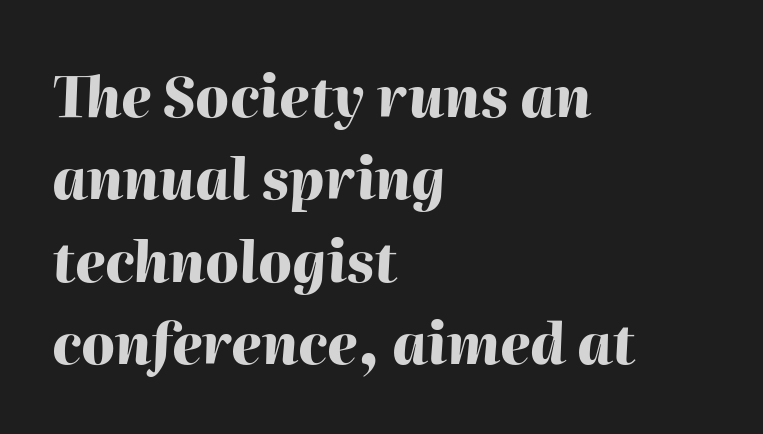
The image shows 55 px heavy type, italic (leaning right); set left-aligned, normal line spacing (1.5x), normal letter spacing, not underlined; high stroke contrast and a medium x-height.
